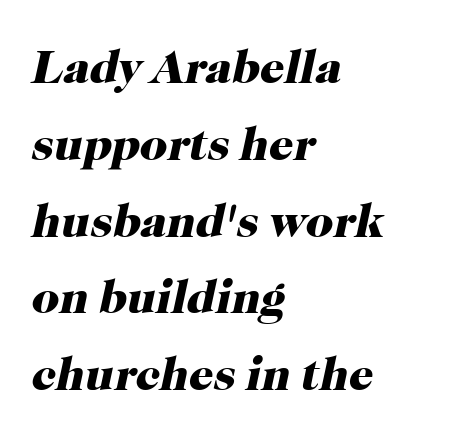
The image shows 48 px heavy serif type, italic (leaning right); set left-aligned, normal line spacing (1.6x), normal letter spacing, not underlined; high stroke contrast and a medium x-height.
